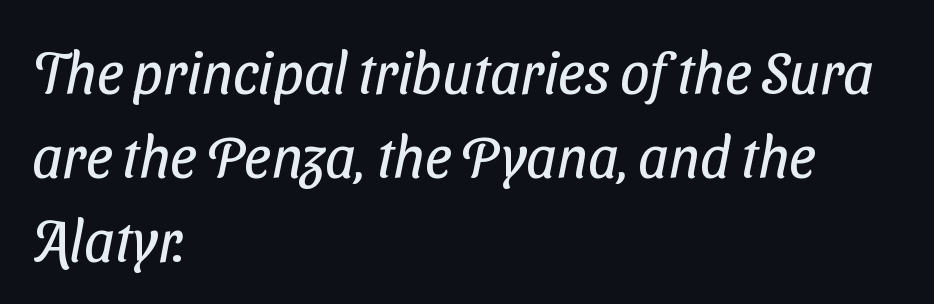
Q: Is the text bold? A: No.
Q: Is the typeface a serif or a sans-serif typeface? A: Sans-serif.
Q: Is the text underlined? A: No.
Q: How is the paragraph aligned? A: Left-aligned.
Q: Is the spacing between letters normal or unusually wide? A: Normal.
Q: Is the spacing between lines tight, normal or loose? A: Normal.
Q: Width (condensed, normal, or wide)? A: Condensed.
Q: Stroke contrast? A: Low.
Q: x-height? A: Medium.
Q: Monospaced? A: No.
